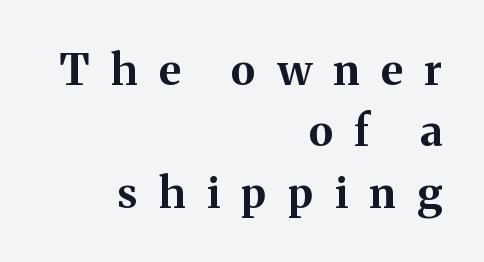
{"serif": "yes", "italic": "no", "bold": "yes", "weight": "bold", "width": "normal", "stroke_contrast": "medium", "x_height": "medium", "monospaced": "no", "underline": "no", "align": "right", "line_spacing": "normal", "line_spacing_ratio": 1.43, "letter_spacing": "wide", "letter_spacing_em": 0.5, "glyph_px": 43}
